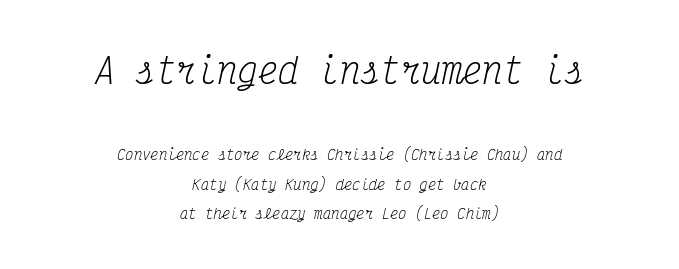
Q: Is the text bold? A: No.
Q: Is the text italic (slanted)? A: Yes, it leans right by about 12 degrees.
Q: Is the typeface a serif or a sans-serif typeface? A: Serif.
Q: Is the text underlined? A: No.
Q: How is the paragraph aligned? A: Centered.
Q: Is the spacing between letters normal or unusually wide? A: Normal.
Q: Is the spacing between lines tight, normal or loose? A: Loose.
Q: Which block of text is set in a larger size, the first (top) or the second (bottom)? A: The first (top) one.
Q: Width (condensed, normal, or wide)? A: Condensed.
Q: Stroke contrast? A: Medium.
Q: x-height? A: Medium.
Q: Monospaced? A: Yes.
